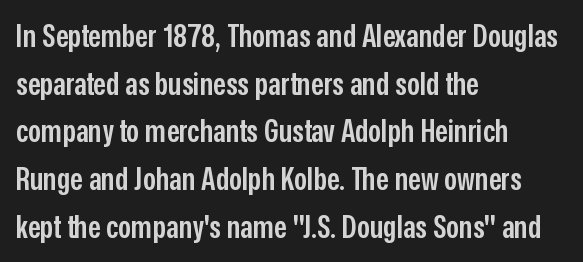
The horizontal fit of the characters is conventional and even. This is sans-serif lettering, the kind often seen on screens and signage. This sample uses an upright cut, with every glyph sitting square on the baseline. You could not count columns in this text — the font is proportionally spaced. Alignment: flush left.
